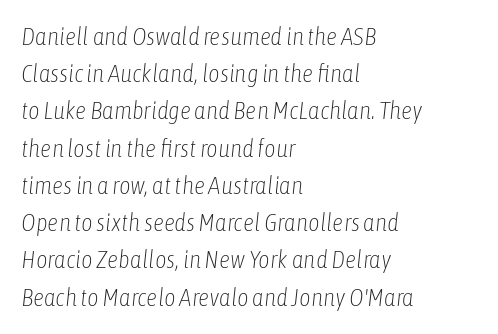
The image shows 25 px text type, italic (leaning right); set left-aligned, normal line spacing (1.49x), normal letter spacing, not underlined.
